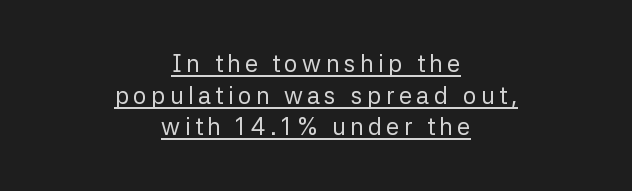
Q: Is the text bold? A: No.
Q: Is the text italic (slanted)? A: No, it is upright.
Q: Is the text underlined? A: Yes.
Q: How is the paragraph aligned? A: Centered.
Q: Is the spacing between lines tight, normal or loose? A: Normal.
